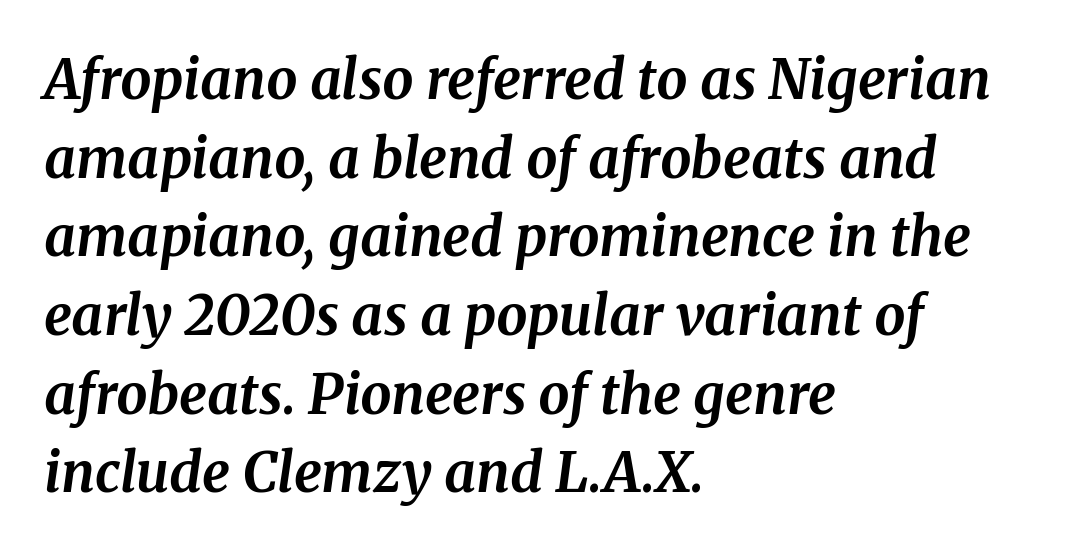
Q: Is the text bold? A: Yes.
Q: Is the text italic (slanted)? A: Yes, it leans right by about 8 degrees.
Q: Is the typeface a serif or a sans-serif typeface? A: Serif.
Q: Is the text underlined? A: No.
Q: How is the paragraph aligned? A: Left-aligned.
Q: Is the spacing between letters normal or unusually wide? A: Normal.
Q: Is the spacing between lines tight, normal or loose? A: Normal.
Q: Width (condensed, normal, or wide)? A: Normal.
Q: Stroke contrast? A: Medium.
Q: x-height? A: Medium.
Q: Monospaced? A: No.
